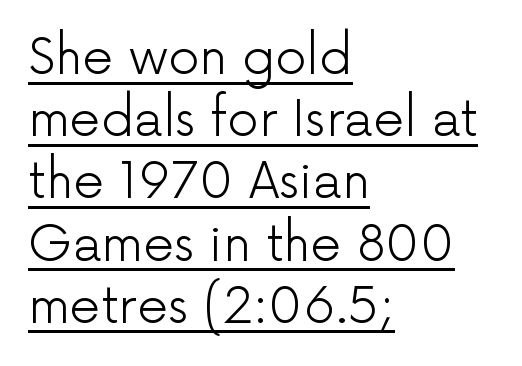
Q: Is the text bold? A: No.
Q: Is the text italic (slanted)? A: No, it is upright.
Q: Is the typeface a serif or a sans-serif typeface? A: Sans-serif.
Q: Is the text underlined? A: Yes.
Q: How is the paragraph aligned? A: Left-aligned.
Q: Is the spacing between letters normal or unusually wide? A: Normal.
Q: Is the spacing between lines tight, normal or loose? A: Normal.
Q: Width (condensed, normal, or wide)? A: Normal.
Q: Stroke contrast? A: Low.
Q: x-height? A: Medium.
Q: Monospaced? A: No.
